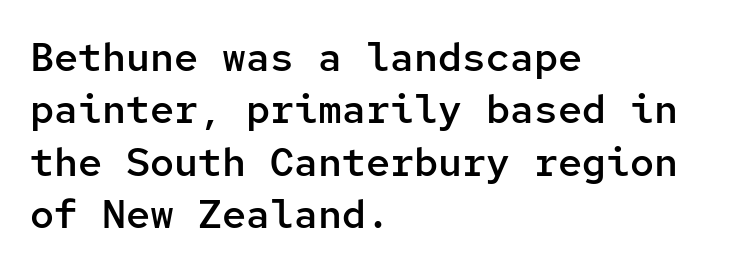
Q: Is the text bold? A: Semi-bold.
Q: Is the text italic (slanted)? A: No, it is upright.
Q: Is the typeface a serif or a sans-serif typeface? A: Sans-serif.
Q: Is the text underlined? A: No.
Q: How is the paragraph aligned? A: Left-aligned.
Q: Is the spacing between letters normal or unusually wide? A: Normal.
Q: Is the spacing between lines tight, normal or loose? A: Normal.
Q: Width (condensed, normal, or wide)? A: Normal.
Q: Stroke contrast? A: Low.
Q: x-height? A: Medium.
Q: Monospaced? A: Yes.
